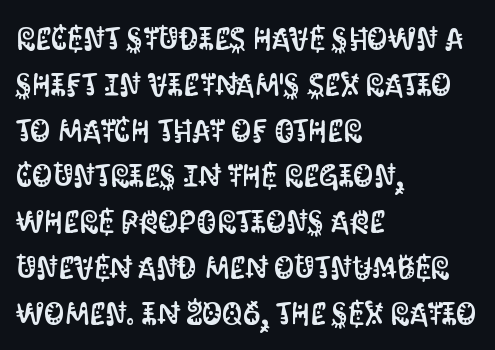
The image shows 32 px condensed sans-serif type, upright; set left-aligned, normal line spacing (1.43x), normal letter spacing, not underlined; medium stroke contrast and a large x-height.
